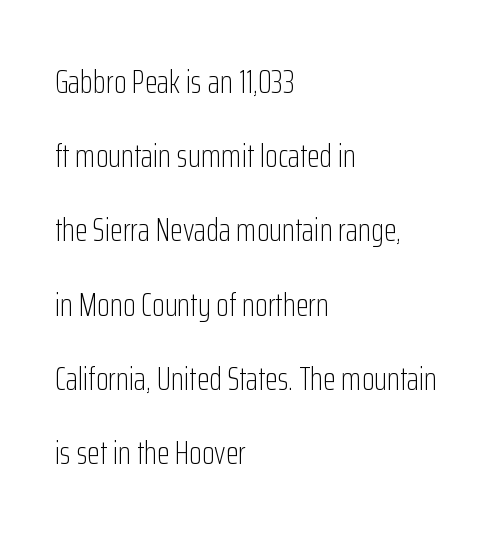
The image shows 33 px light, condensed sans-serif type, upright; set left-aligned, loose line spacing (2.25x), normal letter spacing, not underlined; low stroke contrast and a medium x-height.
